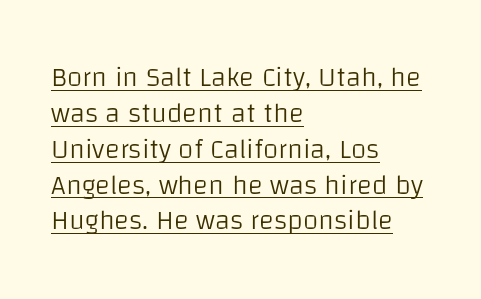
{"serif": "no", "italic": "no", "bold": "no", "weight": "light", "width": "normal", "stroke_contrast": "low", "x_height": "large", "monospaced": "no", "underline": "yes", "align": "left", "line_spacing": "normal", "line_spacing_ratio": 1.28, "letter_spacing": "normal", "letter_spacing_em": 0.0, "glyph_px": 28}
